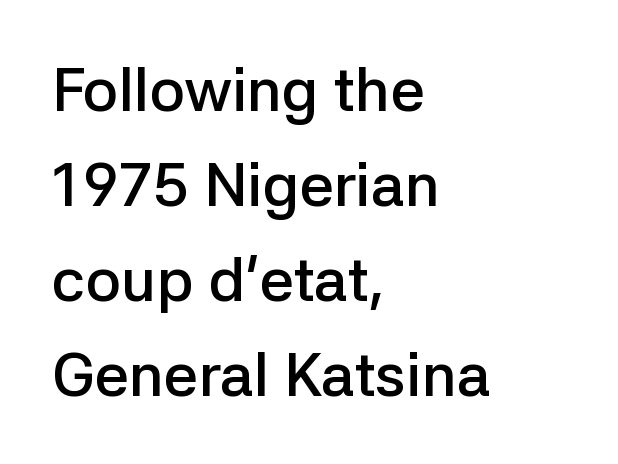
This is moderately heavy type, rendered in semibold. Regarding serifs, this sample does without them. The passage shown has conventional tracking throughout. The space directly below the letters is spotless. Line spacing here is normal.
